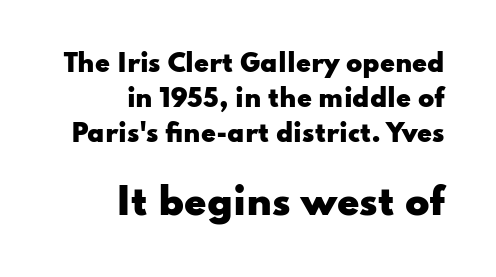
Clear beneath every line of the passage. Each letter keeps its own natural width here, so spacing adapts to shape. How would I describe the line gaps? Plain and ordinary. Is there any slant? The stems are plumb. Does the copy run flush right? Yes — the right margin is perfectly even. Look at the glyph heights: the lower group is clearly the bigger setting.
